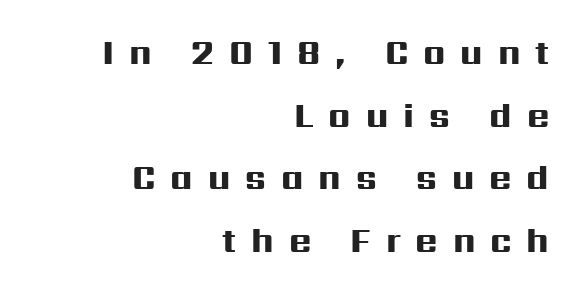
Q: Is the text bold? A: Yes.
Q: Is the text italic (slanted)? A: No, it is upright.
Q: Is the typeface a serif or a sans-serif typeface? A: Sans-serif.
Q: Is the text underlined? A: No.
Q: How is the paragraph aligned? A: Right-aligned.
Q: Is the spacing between letters normal or unusually wide? A: Unusually wide.
Q: Width (condensed, normal, or wide)? A: Wide.
Q: Stroke contrast? A: High.
Q: x-height? A: Medium.
Q: Monospaced? A: No.
